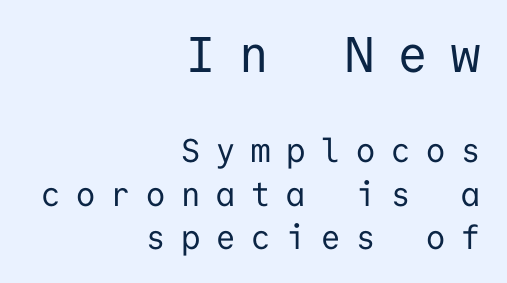
Q: Is the text bold? A: No.
Q: Is the text italic (slanted)? A: No, it is upright.
Q: Is the typeface a serif or a sans-serif typeface? A: Sans-serif.
Q: Is the text underlined? A: No.
Q: How is the paragraph aligned? A: Right-aligned.
Q: Is the spacing between letters normal or unusually wide? A: Unusually wide.
Q: Is the spacing between lines tight, normal or loose? A: Normal.
Q: Which block of text is set in a larger size, the first (top) or the second (bottom)? A: The first (top) one.
Q: Width (condensed, normal, or wide)? A: Normal.
Q: Stroke contrast? A: Low.
Q: x-height? A: Medium.
Q: Monospaced? A: Yes.
